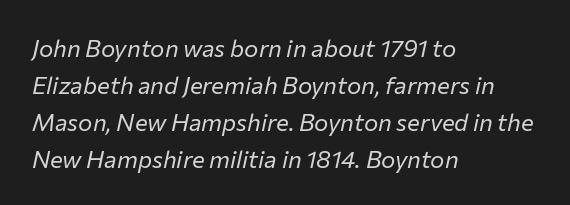
{"italic": "yes", "lean": "right", "slant_degrees": 12, "bold": "no", "underline": "no", "align": "left", "line_spacing": "normal", "line_spacing_ratio": 1.54, "letter_spacing": "normal", "letter_spacing_em": 0.0, "glyph_px": 24}
